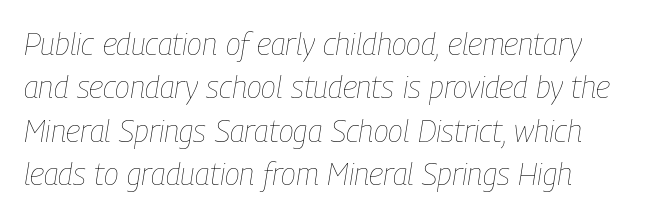
Q: Is the text bold? A: No.
Q: Is the text italic (slanted)? A: Yes, it leans right by about 9 degrees.
Q: Is the text underlined? A: No.
Q: Is the spacing between letters normal or unusually wide? A: Normal.
Q: Is the spacing between lines tight, normal or loose? A: Normal.
Q: Width (condensed, normal, or wide)? A: Condensed.
Q: Stroke contrast? A: Low.
Q: x-height? A: Medium.
Q: Monospaced? A: No.
